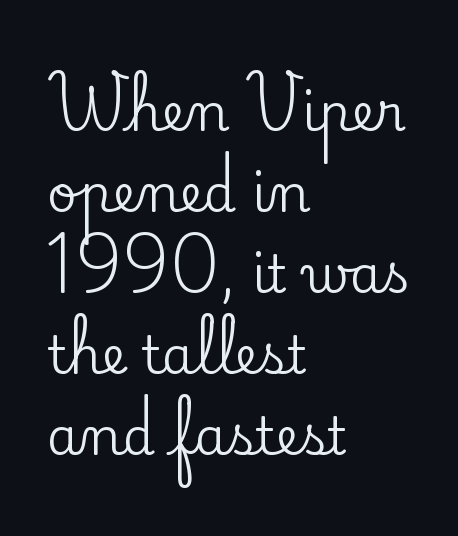
The image shows 52 px serif type, upright; set left-aligned, normal line spacing (1.56x), normal letter spacing, not underlined; low stroke contrast and a small x-height.
